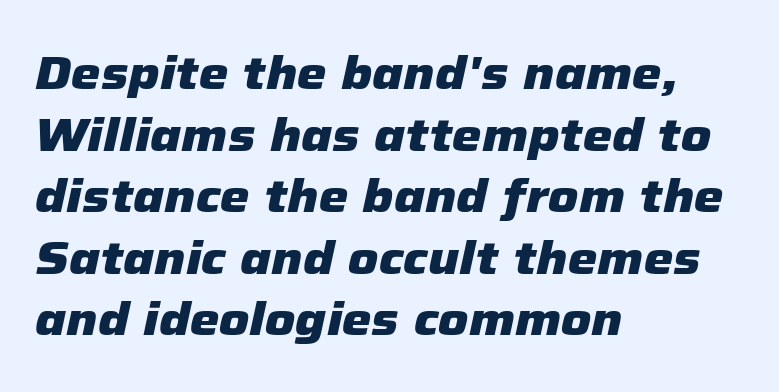
Would a proofreader flag this as italicized? Yes. On the weight axis this lands at bold, roughly 700. These lines are rendered in a variable-pitch font. Glance below the letters and you will spot only blank space. Inter-character spacing is left at the font's built-in metrics. Which margin do the lines hug? The left one — the right edge is uneven.
